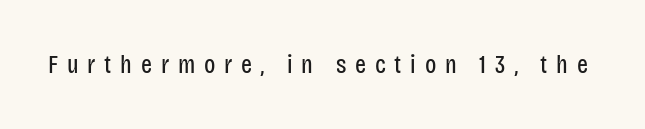
Type without underlining. The strokes carry an ordinary text weight at most. This is roman type, the default non-slanted kind. The letters are spread apart with noticeably loose tracking.
